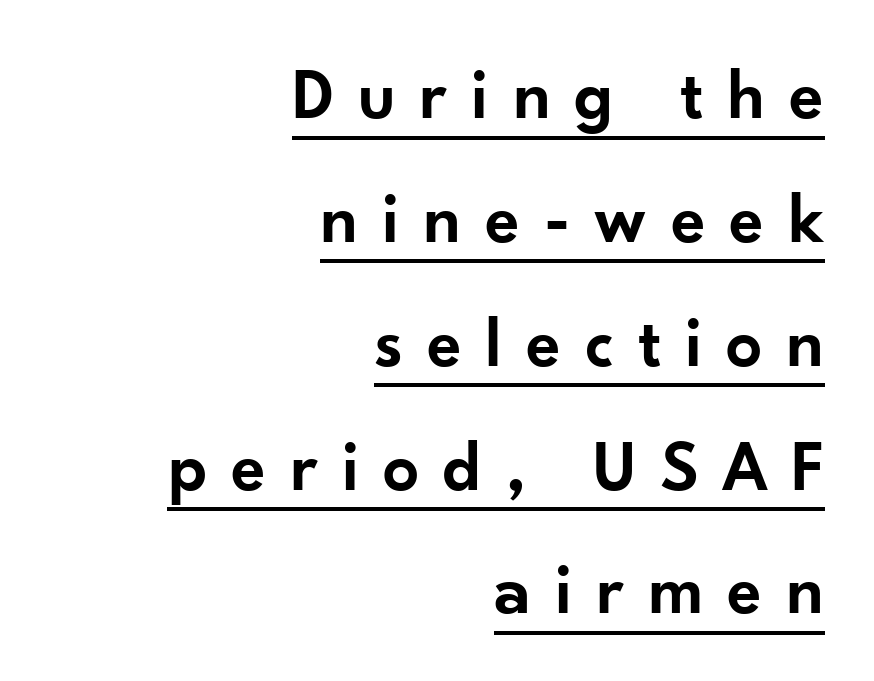
{"serif": "no", "italic": "no", "bold": "semi", "weight": "semibold", "width": "normal", "stroke_contrast": "low", "x_height": "small", "monospaced": "no", "underline": "yes", "align": "right", "line_spacing_ratio": 1.72, "letter_spacing": "wide", "letter_spacing_em": 0.33, "glyph_px": 72}
